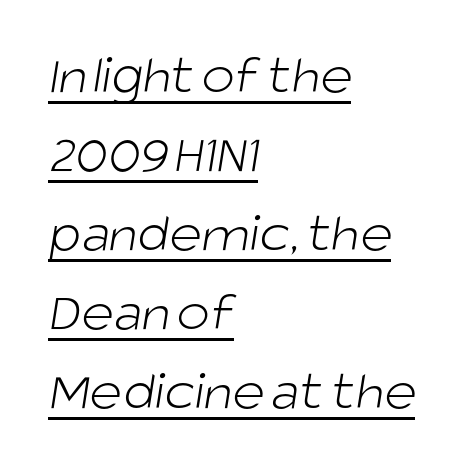
Q: Is the text bold? A: No.
Q: Is the typeface a serif or a sans-serif typeface? A: Sans-serif.
Q: Is the text underlined? A: Yes.
Q: How is the paragraph aligned? A: Left-aligned.
Q: Is the spacing between letters normal or unusually wide? A: Normal.
Q: Is the spacing between lines tight, normal or loose? A: Normal.
Q: Width (condensed, normal, or wide)? A: Normal.
Q: Stroke contrast? A: Low.
Q: x-height? A: Large.
Q: Monospaced? A: No.
